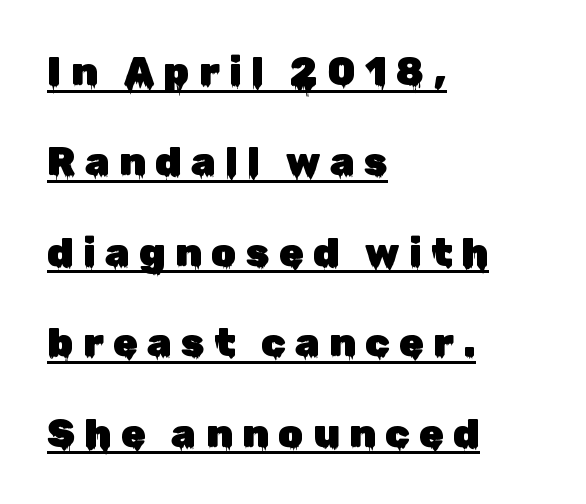
The image shows 40 px sans-serif type, upright; set left-aligned, loose line spacing (2.26x), unusually wide letter spacing (+0.23 em), underlined; low stroke contrast and a medium x-height.
